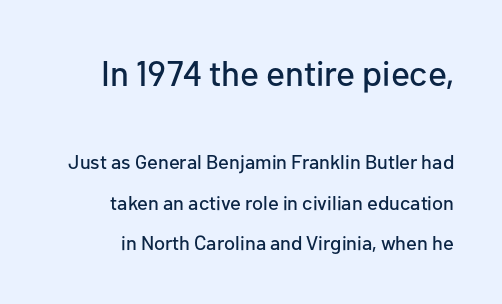
Q: Is the text italic (slanted)? A: No, it is upright.
Q: Is the typeface a serif or a sans-serif typeface? A: Sans-serif.
Q: Is the text underlined? A: No.
Q: How is the paragraph aligned? A: Right-aligned.
Q: Is the spacing between letters normal or unusually wide? A: Normal.
Q: Is the spacing between lines tight, normal or loose? A: Loose.
Q: Which block of text is set in a larger size, the first (top) or the second (bottom)? A: The first (top) one.
Q: Width (condensed, normal, or wide)? A: Normal.
Q: Stroke contrast? A: Low.
Q: x-height? A: Medium.
Q: Monospaced? A: No.
